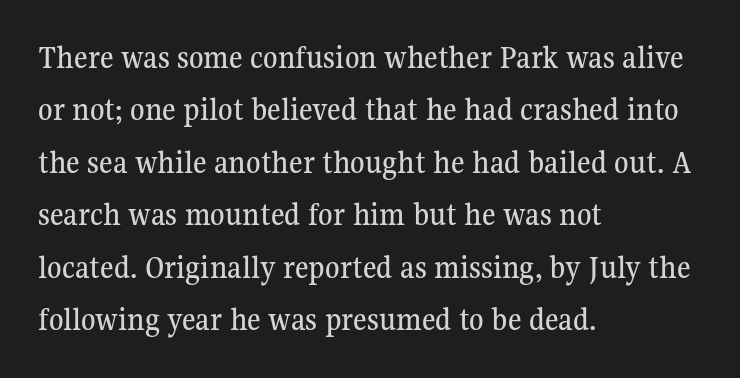
The image shows 33 px serif type, upright; set left-aligned, normal line spacing (1.59x), normal letter spacing, not underlined; medium stroke contrast and a medium x-height.
